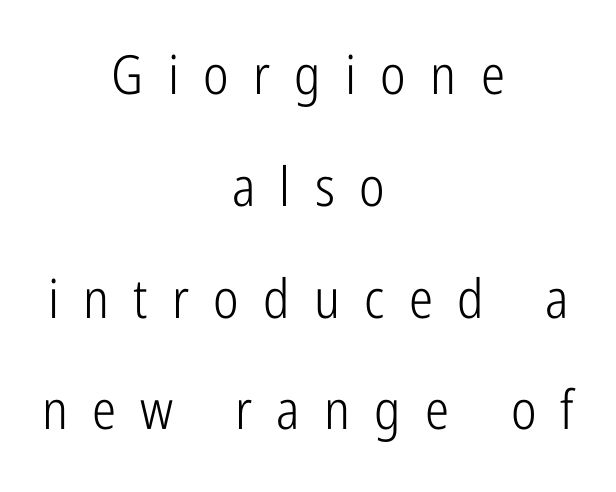
{"serif": "no", "italic": "no", "bold": "no", "weight": "light", "width": "condensed", "stroke_contrast": "low", "x_height": "medium", "monospaced": "no", "underline": "no", "align": "center", "line_spacing": "loose", "line_spacing_ratio": 2.07, "letter_spacing": "wide", "letter_spacing_em": 0.45, "glyph_px": 54}
